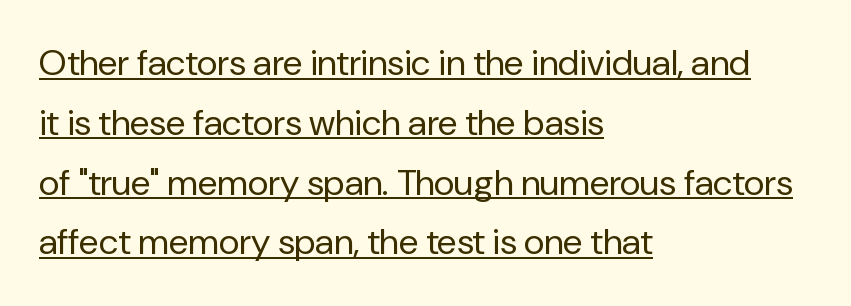
The image shows 36 px regular-weight sans-serif type, upright; set left-aligned, normal line spacing (1.66x), normal letter spacing, underlined; low stroke contrast and a medium x-height.
